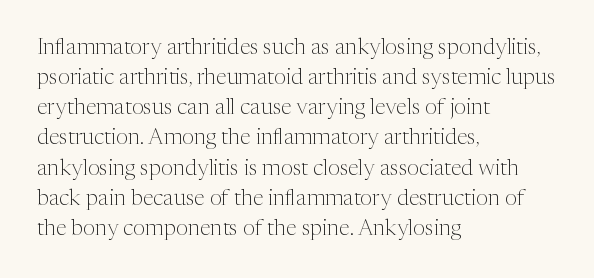
The image shows 22 px text type, upright; set left-aligned, normal line spacing (1.37x), normal letter spacing, not underlined.
